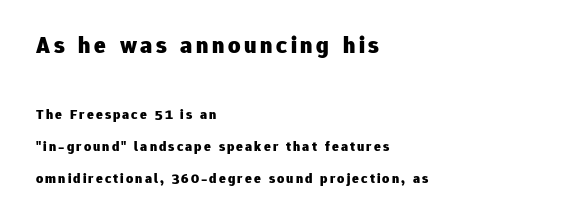
The image shows 24 px bold type, upright; set left-aligned, loose line spacing (2.26x), not underlined; the first (top) block is 1.71x larger.
